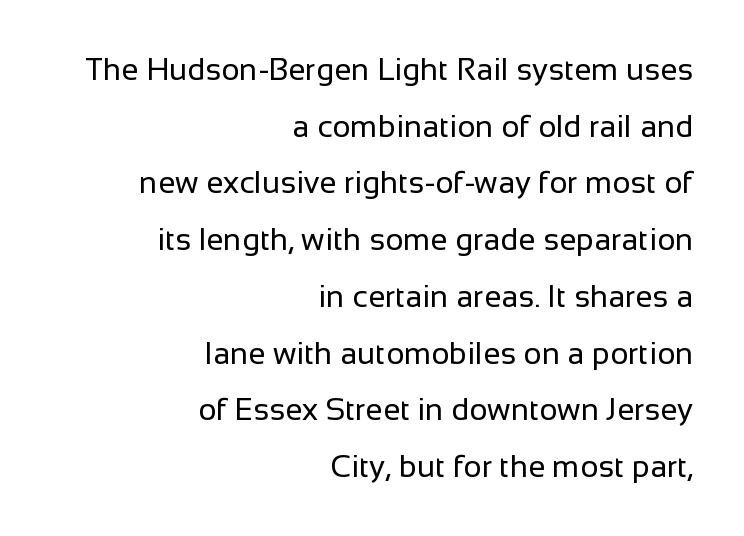
{"serif": "no", "italic": "no", "bold": "no", "weight": "regular", "width": "normal", "stroke_contrast": "low", "x_height": "medium", "monospaced": "no", "underline": "no", "align": "right", "line_spacing_ratio": 1.83, "letter_spacing": "normal", "letter_spacing_em": 0.0, "glyph_px": 31}
